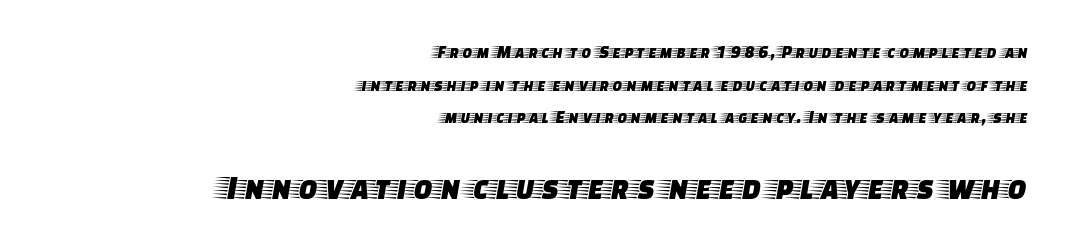
Scale increases going downward across the two blocks. The typesetter chose a ragged-left arrangement here. The passage shown is typeset with a serif family. How are the letters spaced? Ordinarily, with no added tracking. The words here are not underlined. Spacing verdict: proportional, widths tailored to each character.
